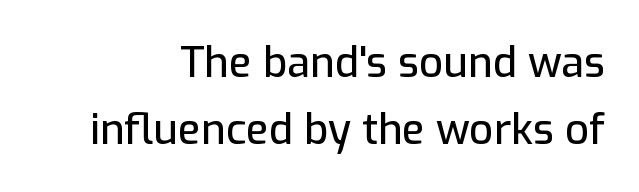
Q: Is the text italic (slanted)? A: No, it is upright.
Q: Is the typeface a serif or a sans-serif typeface? A: Sans-serif.
Q: Is the text underlined? A: No.
Q: Is the spacing between letters normal or unusually wide? A: Normal.
Q: Is the spacing between lines tight, normal or loose? A: Normal.
Q: Width (condensed, normal, or wide)? A: Normal.
Q: Stroke contrast? A: Low.
Q: x-height? A: Medium.
Q: Monospaced? A: No.
